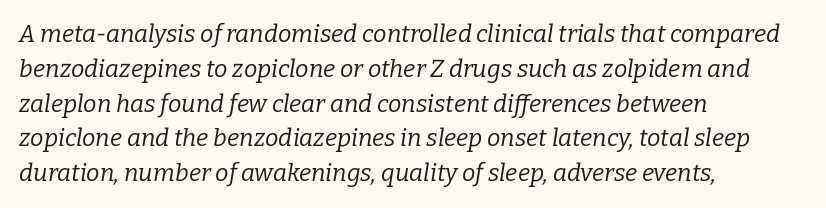
The image shows 24 px text type, italic (leaning right); set left-aligned, normal line spacing (1.45x), normal letter spacing, not underlined.
